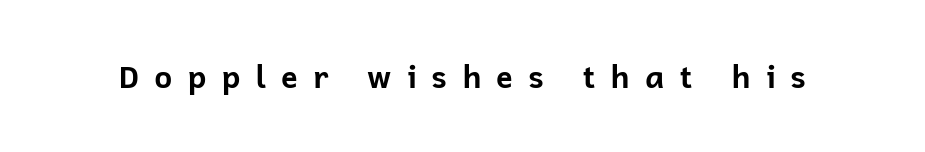
The image shows 31 px bold sans-serif type, upright; set unusually wide letter spacing (+0.46 em), not underlined; low stroke contrast and a medium x-height.
